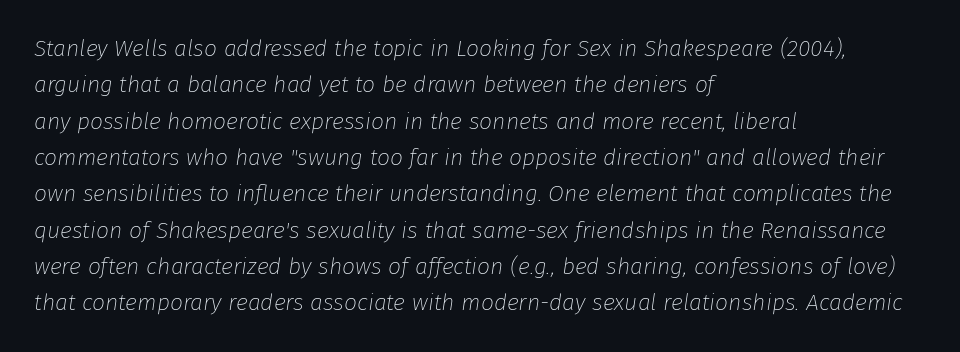
Spacing between characters is what you'd get straight out of the box. Leading matches the norm, producing a regular column. The glyphs look as if they've been sheared to an angle. The baseline area is clear.
